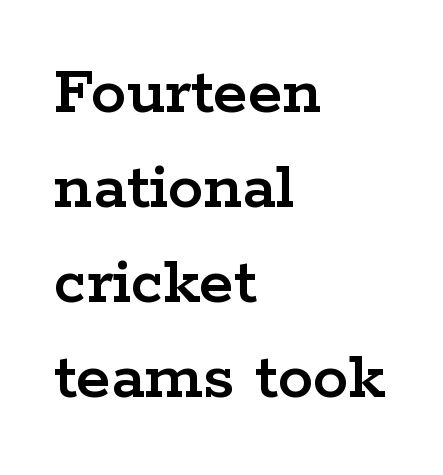
{"serif": "yes", "italic": "no", "width": "wide", "stroke_contrast": "low", "x_height": "medium", "monospaced": "no", "underline": "no", "align": "left", "line_spacing": "normal", "line_spacing_ratio": 1.34, "letter_spacing": "normal", "letter_spacing_em": 0.0, "glyph_px": 71}
